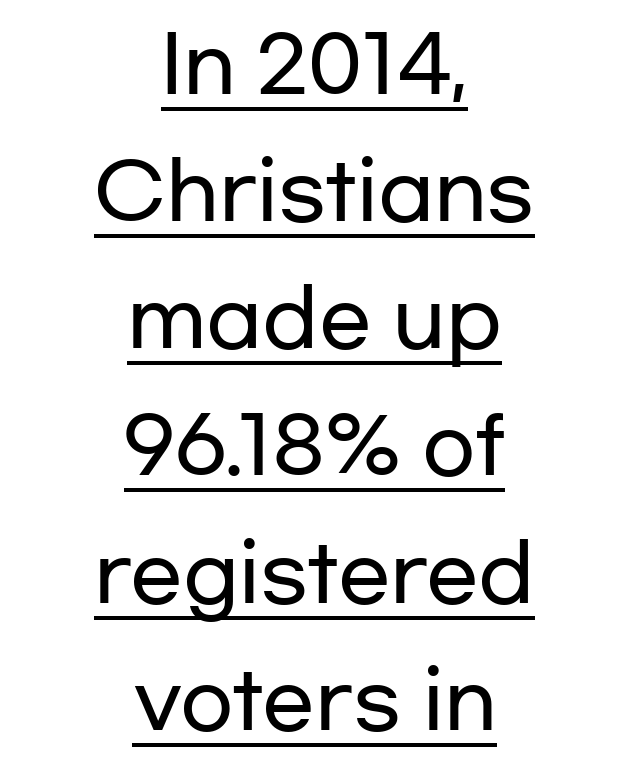
Rendered with straight, roman letterforms. Does the type have serifs? No, each stem ends abruptly. This sample has the flowing, uneven cadence of proportional lettering. The passage shown has conventional tracking throughout.
